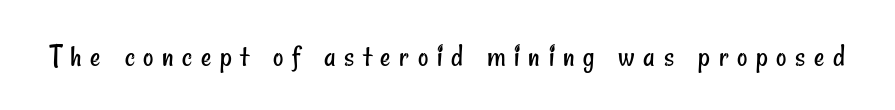
Q: Is the text bold? A: No.
Q: Is the typeface a serif or a sans-serif typeface? A: Sans-serif.
Q: Is the text underlined? A: No.
Q: Is the spacing between letters normal or unusually wide? A: Unusually wide.
Q: Width (condensed, normal, or wide)? A: Condensed.
Q: Stroke contrast? A: Low.
Q: x-height? A: Small.
Q: Monospaced? A: No.
